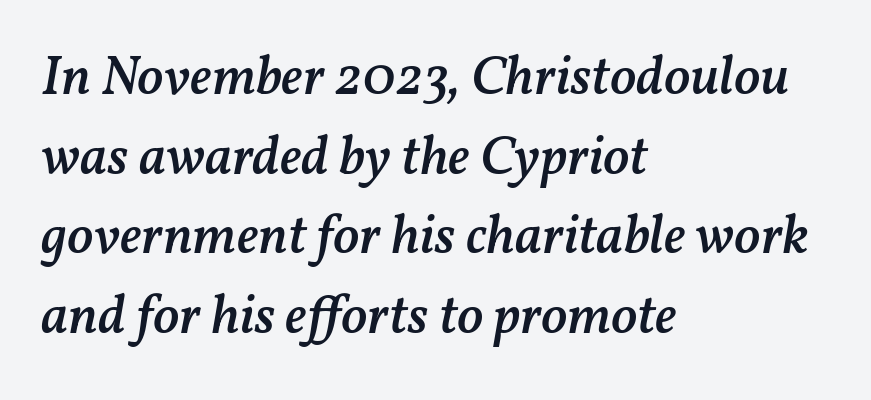
Does extra space separate the letters? No, they use regular spacing. Looking at the ascenders, they clearly lean. What's the leading like? Ordinary, nothing unusual. Each letter keeps its own natural width here, so spacing adapts to shape. Plain, unruled lines of type. Casual observation: everything's shoved over to the left.
